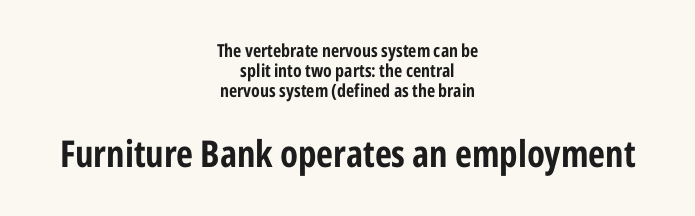
The image shows 37 px condensed sans-serif type, upright; set centered, tight line spacing (1.12x), normal letter spacing, not underlined; the second (bottom) block is 2.06x larger; low stroke contrast and a medium x-height.
